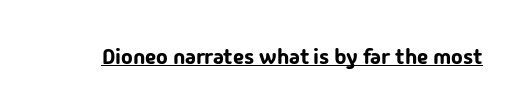
The image shows 22 px text type, upright; set normal letter spacing, underlined.
